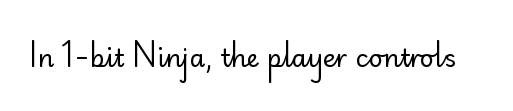
{"italic": "no", "bold": "no", "underline": "no", "letter_spacing": "normal", "letter_spacing_em": 0.0, "glyph_px": 25}
